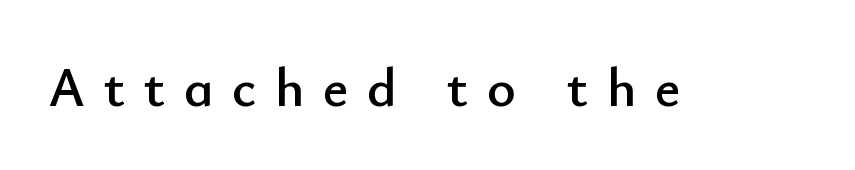
Q: Is the text italic (slanted)? A: No, it is upright.
Q: Is the typeface a serif or a sans-serif typeface? A: Sans-serif.
Q: Is the text underlined? A: No.
Q: Is the spacing between letters normal or unusually wide? A: Unusually wide.
Q: Width (condensed, normal, or wide)? A: Normal.
Q: Stroke contrast? A: Low.
Q: x-height? A: Small.
Q: Monospaced? A: No.
